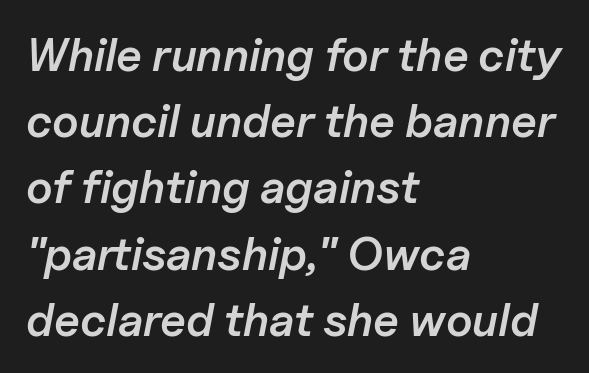
{"italic": "yes", "lean": "right", "slant_degrees": 11, "bold": "semi", "weight": "semibold", "width": "normal", "stroke_contrast": "low", "x_height": "medium", "monospaced": "no", "underline": "no", "align": "left", "line_spacing": "normal", "line_spacing_ratio": 1.44, "letter_spacing": "normal", "letter_spacing_em": 0.0, "glyph_px": 46}
